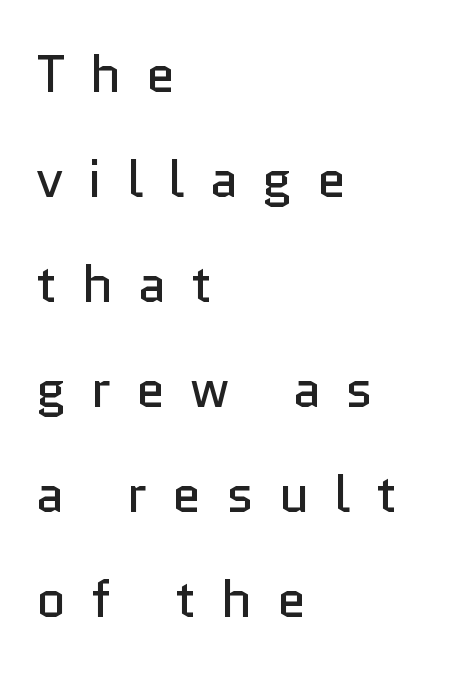
The image shows 52 px regular-weight sans-serif type, upright; set left-aligned, loose line spacing (2.02x), unusually wide letter spacing (+0.48 em), not underlined; low stroke contrast and a medium x-height.
